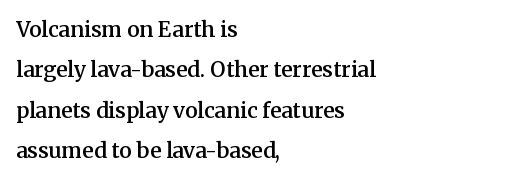
Q: Is the text bold? A: Semi-bold.
Q: Is the text italic (slanted)? A: No, it is upright.
Q: Is the text underlined? A: No.
Q: How is the paragraph aligned? A: Left-aligned.
Q: Is the spacing between letters normal or unusually wide? A: Normal.
Q: Is the spacing between lines tight, normal or loose? A: Loose.
